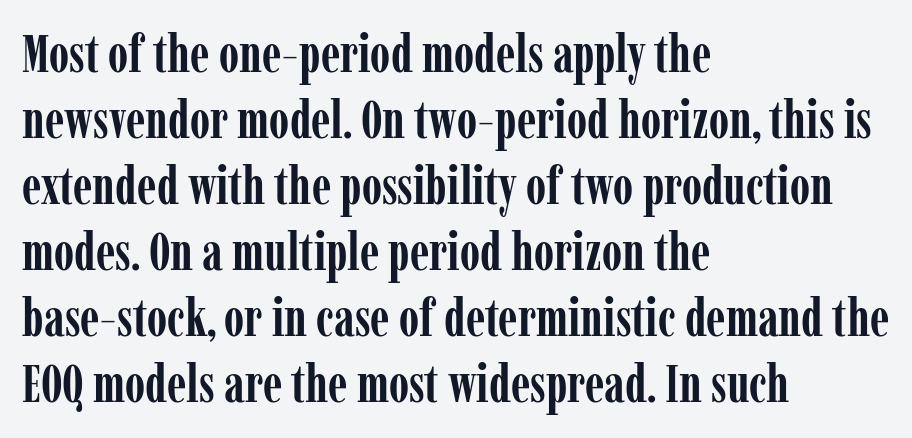
Q: Is the text bold? A: Yes.
Q: Is the text italic (slanted)? A: No, it is upright.
Q: Is the typeface a serif or a sans-serif typeface? A: Serif.
Q: Is the text underlined? A: No.
Q: How is the paragraph aligned? A: Left-aligned.
Q: Is the spacing between letters normal or unusually wide? A: Normal.
Q: Is the spacing between lines tight, normal or loose? A: Normal.
Q: Width (condensed, normal, or wide)? A: Condensed.
Q: Stroke contrast? A: Low.
Q: x-height? A: Medium.
Q: Monospaced? A: No.
